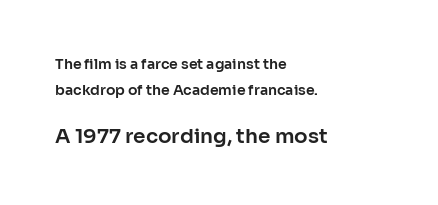
The image shows 20 px text type, upright; set left-aligned, line spacing 1.86x, normal letter spacing, not underlined; the second (bottom) block is 1.43x larger.
